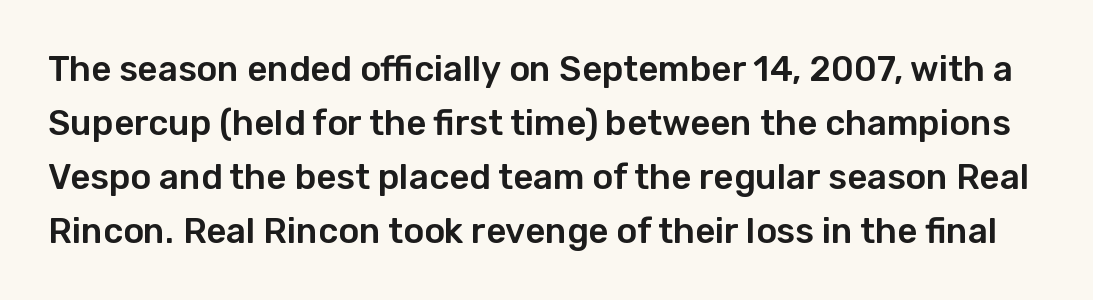
Q: Is the text italic (slanted)? A: No, it is upright.
Q: Is the typeface a serif or a sans-serif typeface? A: Sans-serif.
Q: Is the text underlined? A: No.
Q: Is the spacing between letters normal or unusually wide? A: Normal.
Q: Is the spacing between lines tight, normal or loose? A: Normal.
Q: Width (condensed, normal, or wide)? A: Normal.
Q: Stroke contrast? A: Low.
Q: x-height? A: Medium.
Q: Monospaced? A: No.
